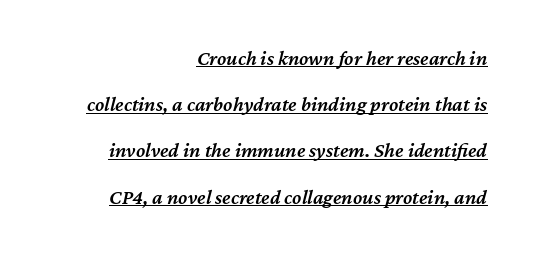
Each word holds together tightly as a unit, with standard inter-letter gaps. Teacher's note: observe the even right margin — that is flush-right alignment. This sample trades compactness for vertical openness between lines. Emphasis is given by a line drawn under the lettering. Would a proofreader flag this as italicized? Yes.
